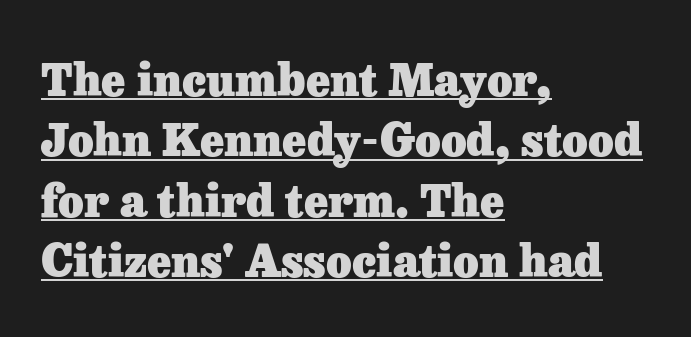
{"serif": "yes", "italic": "no", "bold": "yes", "weight": "heavy", "width": "normal", "stroke_contrast": "low", "x_height": "medium", "monospaced": "no", "underline": "yes", "align": "left", "line_spacing": "normal", "line_spacing_ratio": 1.37, "letter_spacing": "normal", "letter_spacing_em": 0.0, "glyph_px": 44}
